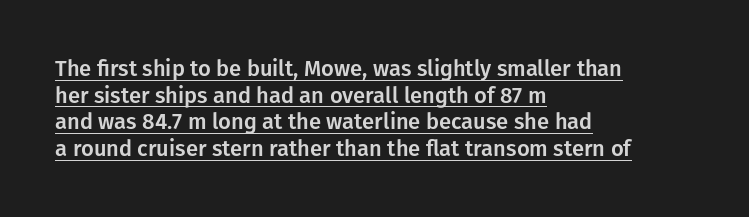
A roman cut, with each character standing at attention. This is underlined copy, the kind a proofreader might mark for attention. Each word holds together tightly as a unit, with standard inter-letter gaps. One-word summary of the alignment: left.
